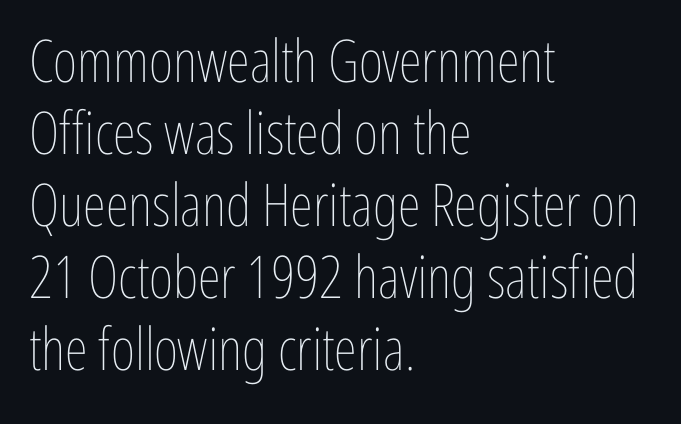
Q: Is the text bold? A: No.
Q: Is the text italic (slanted)? A: No, it is upright.
Q: Is the text underlined? A: No.
Q: How is the paragraph aligned? A: Left-aligned.
Q: Is the spacing between letters normal or unusually wide? A: Normal.
Q: Width (condensed, normal, or wide)? A: Condensed.
Q: Stroke contrast? A: Low.
Q: x-height? A: Medium.
Q: Monospaced? A: No.
